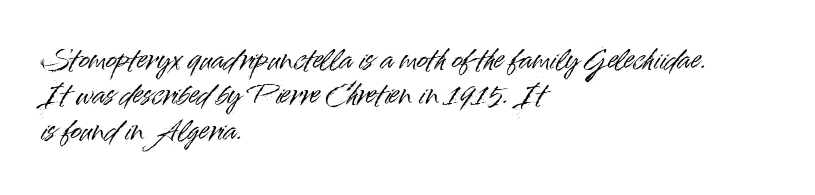
Q: Is the text italic (slanted)? A: Yes.
Q: Is the text underlined? A: No.
Q: How is the paragraph aligned? A: Left-aligned.
Q: Is the spacing between letters normal or unusually wide? A: Normal.
Q: Is the spacing between lines tight, normal or loose? A: Normal.
